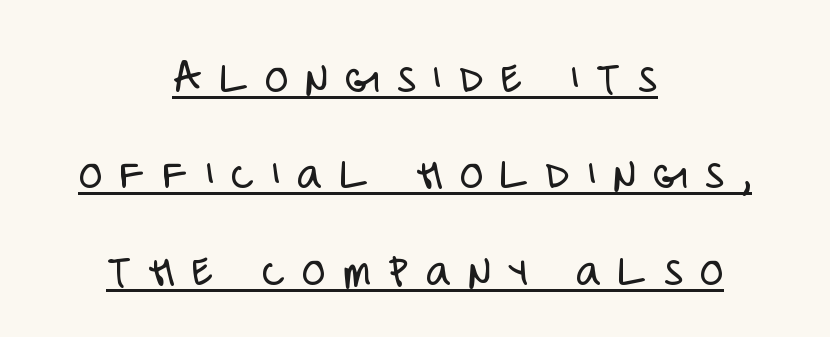
Q: Is the text bold? A: No.
Q: Is the text italic (slanted)? A: No, it is upright.
Q: Is the typeface a serif or a sans-serif typeface? A: Sans-serif.
Q: Is the text underlined? A: Yes.
Q: How is the paragraph aligned? A: Centered.
Q: Is the spacing between letters normal or unusually wide? A: Unusually wide.
Q: Is the spacing between lines tight, normal or loose? A: Loose.
Q: Width (condensed, normal, or wide)? A: Condensed.
Q: Stroke contrast? A: Low.
Q: x-height? A: Large.
Q: Monospaced? A: No.
